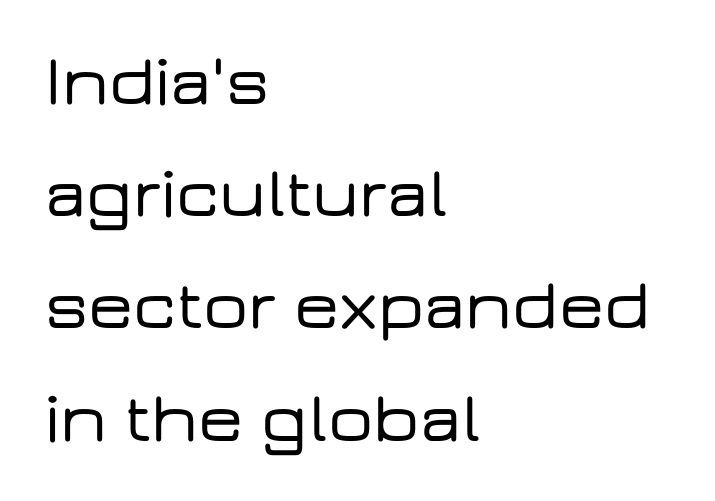
Q: Is the text italic (slanted)? A: No, it is upright.
Q: Is the typeface a serif or a sans-serif typeface? A: Sans-serif.
Q: Is the text underlined? A: No.
Q: How is the paragraph aligned? A: Left-aligned.
Q: Is the spacing between letters normal or unusually wide? A: Normal.
Q: Is the spacing between lines tight, normal or loose? A: Normal.
Q: Width (condensed, normal, or wide)? A: Wide.
Q: Stroke contrast? A: Low.
Q: x-height? A: Medium.
Q: Monospaced? A: No.
